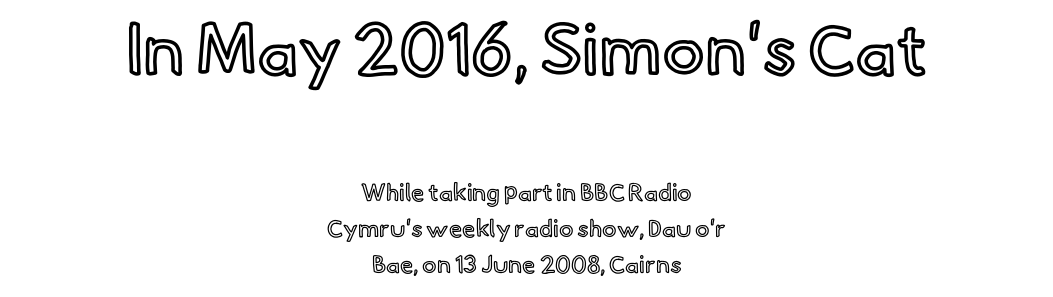
The image shows 71 px text type, upright; set centered, normal line spacing (1.5x), normal letter spacing, not underlined; the first (top) block is 2.96x larger; a small x-height.
